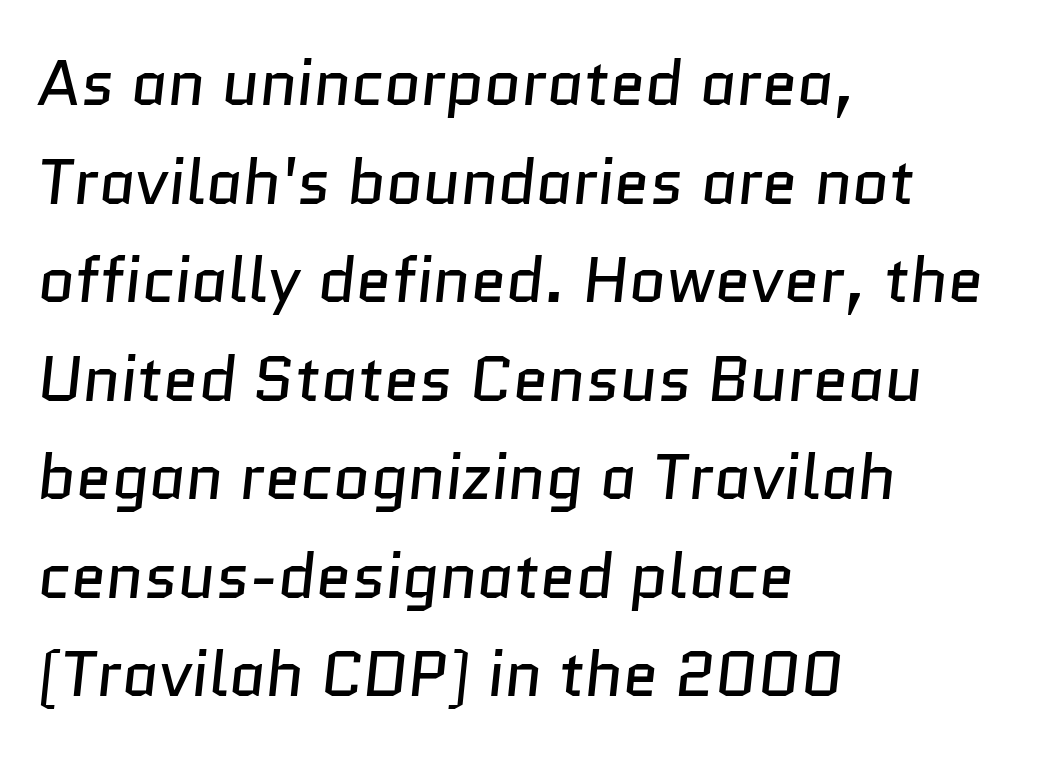
The image shows 64 px regular-weight sans-serif type; set left-aligned, normal line spacing (1.54x), normal letter spacing, not underlined; low stroke contrast and a medium x-height.
